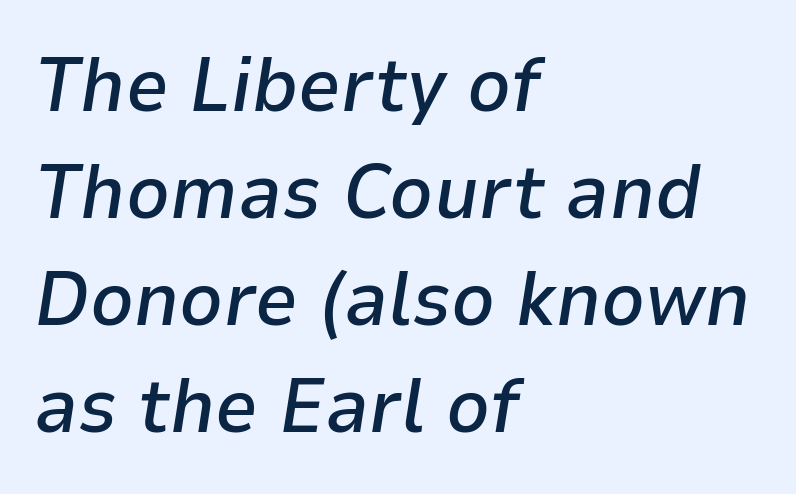
The image shows 76 px semibold type, italic (leaning right); set left-aligned, normal line spacing (1.41x), normal letter spacing, not underlined; low stroke contrast and a medium x-height.
